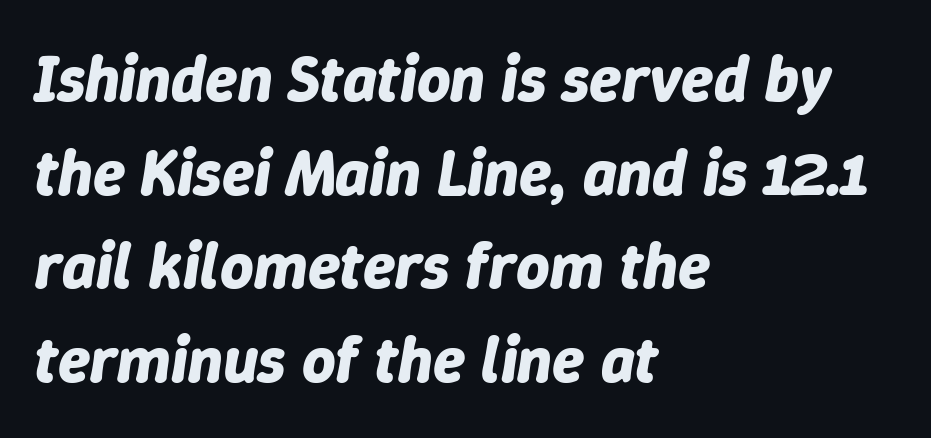
Every row of glyphs begins at an identical x-position on the left. In terms of letterspacing, this is plain default setting. Characters are canted at an angle relative to the baseline's perpendicular. Lines of text with bare space underneath.
